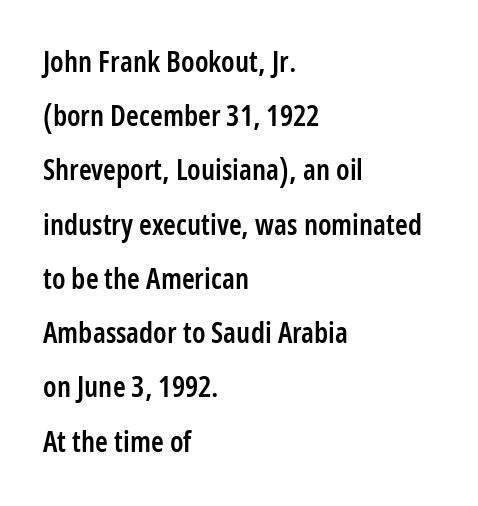
{"serif": "no", "italic": "no", "bold": "semi", "weight": "semibold", "width": "condensed", "stroke_contrast": "low", "x_height": "medium", "monospaced": "no", "underline": "no", "align": "left", "line_spacing_ratio": 1.87, "letter_spacing": "normal", "letter_spacing_em": 0.0, "glyph_px": 29}
